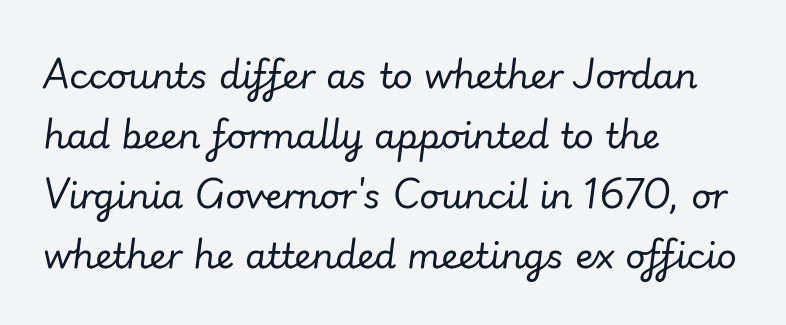
Q: Is the text bold? A: No.
Q: Is the text italic (slanted)? A: Yes, it leans right by about 7 degrees.
Q: Is the text underlined? A: No.
Q: How is the paragraph aligned? A: Left-aligned.
Q: Is the spacing between letters normal or unusually wide? A: Normal.
Q: Width (condensed, normal, or wide)? A: Normal.
Q: Stroke contrast? A: Low.
Q: x-height? A: Small.
Q: Monospaced? A: No.
